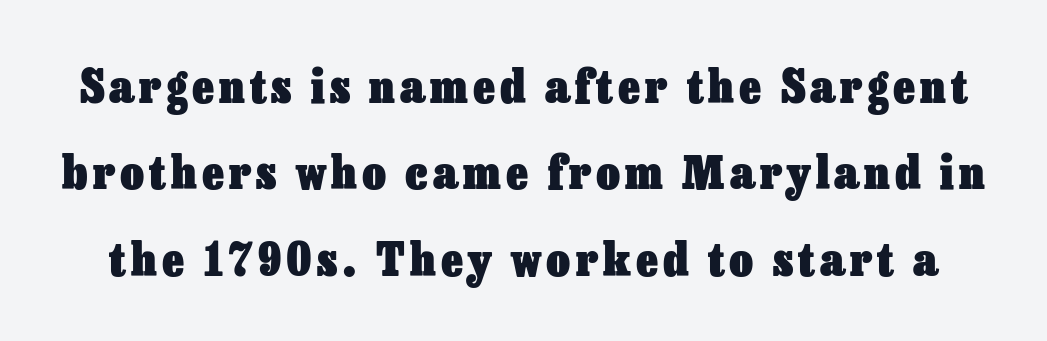
Q: Is the text bold? A: Yes.
Q: Is the text italic (slanted)? A: No, it is upright.
Q: Is the text underlined? A: No.
Q: Width (condensed, normal, or wide)? A: Normal.
Q: Stroke contrast? A: Low.
Q: x-height? A: Medium.
Q: Monospaced? A: No.
